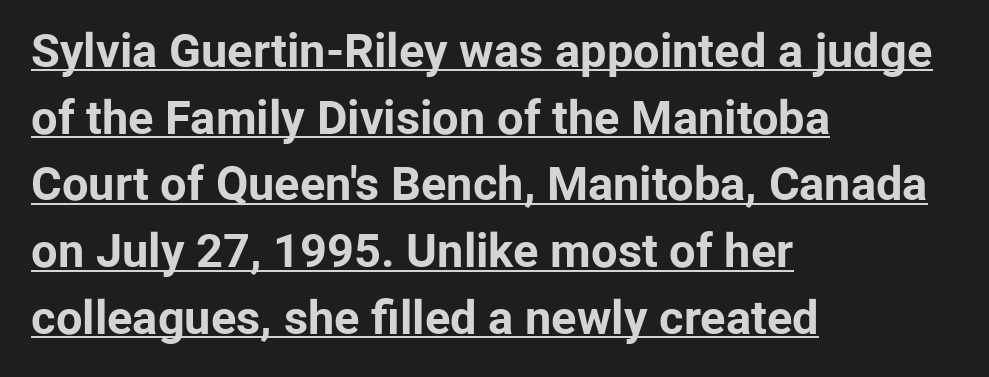
Q: Is the text bold? A: Yes.
Q: Is the text italic (slanted)? A: No, it is upright.
Q: Is the typeface a serif or a sans-serif typeface? A: Sans-serif.
Q: Is the text underlined? A: Yes.
Q: How is the paragraph aligned? A: Left-aligned.
Q: Is the spacing between letters normal or unusually wide? A: Normal.
Q: Is the spacing between lines tight, normal or loose? A: Normal.
Q: Width (condensed, normal, or wide)? A: Normal.
Q: Stroke contrast? A: Low.
Q: x-height? A: Medium.
Q: Monospaced? A: No.
